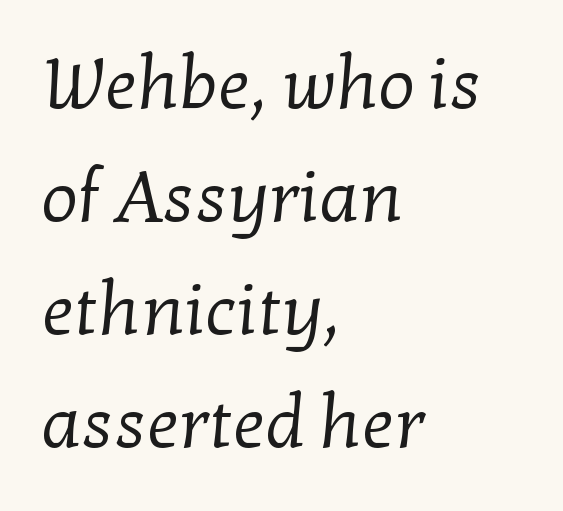
{"serif": "yes", "bold": "no", "weight": "regular", "width": "normal", "stroke_contrast": "low", "x_height": "medium", "monospaced": "no", "underline": "no", "align": "left", "line_spacing": "normal", "line_spacing_ratio": 1.57, "letter_spacing": "normal", "letter_spacing_em": 0.0, "glyph_px": 72}
